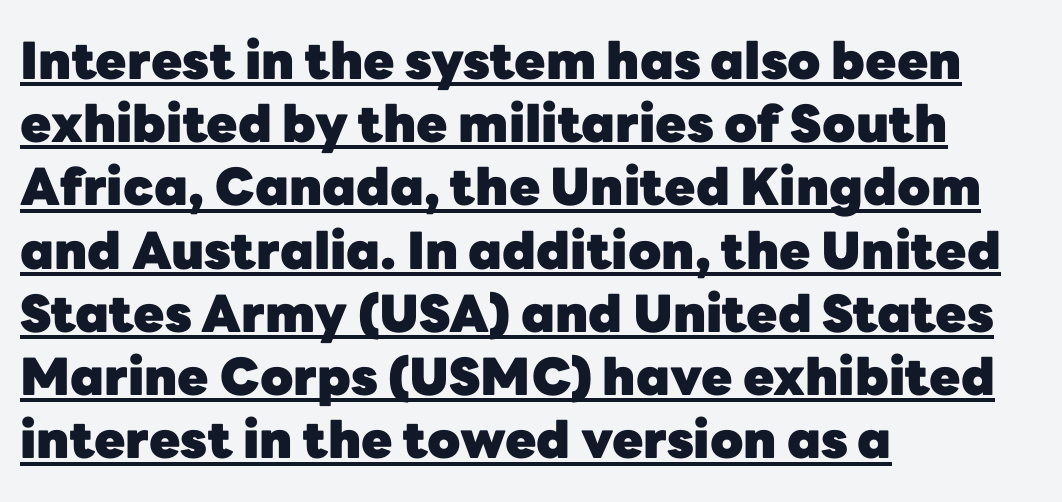
The sample has been set heavy, in full bold. This is underlined copy, the kind a proofreader might mark for attention. Looks like regular typesetting: each glyph gets only the width it needs. These lines are set flush left with a ragged right edge. Italic? Not at all — the glyphs are vertical. Examine the stroke ends and you'll find no serifs.
